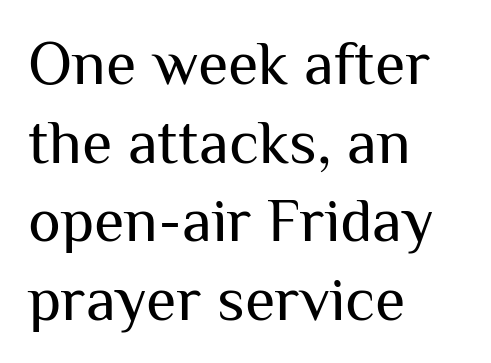
The image shows 62 px regular-weight sans-serif type, upright; set left-aligned, normal line spacing (1.27x), normal letter spacing, not underlined; medium stroke contrast and a medium x-height.
